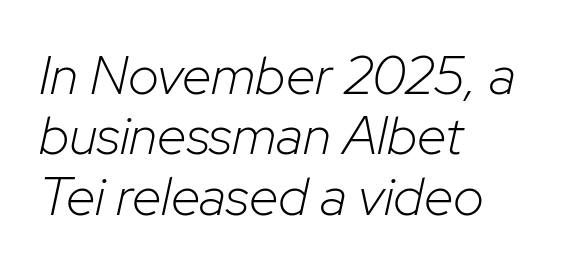
The image shows 54 px light type, italic (leaning right); set left-aligned, tight line spacing (1.12x), normal letter spacing, not underlined; low stroke contrast and a medium x-height.
